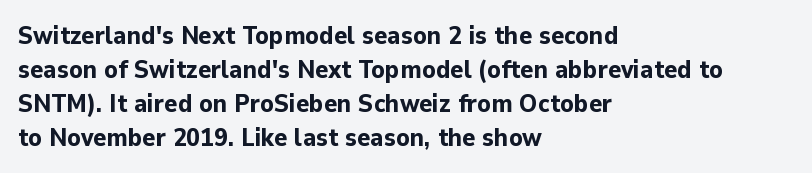
Q: Is the text bold? A: Yes.
Q: Is the text italic (slanted)? A: No, it is upright.
Q: Is the text underlined? A: No.
Q: How is the paragraph aligned? A: Left-aligned.
Q: Is the spacing between letters normal or unusually wide? A: Normal.
Q: Is the spacing between lines tight, normal or loose? A: Normal.
